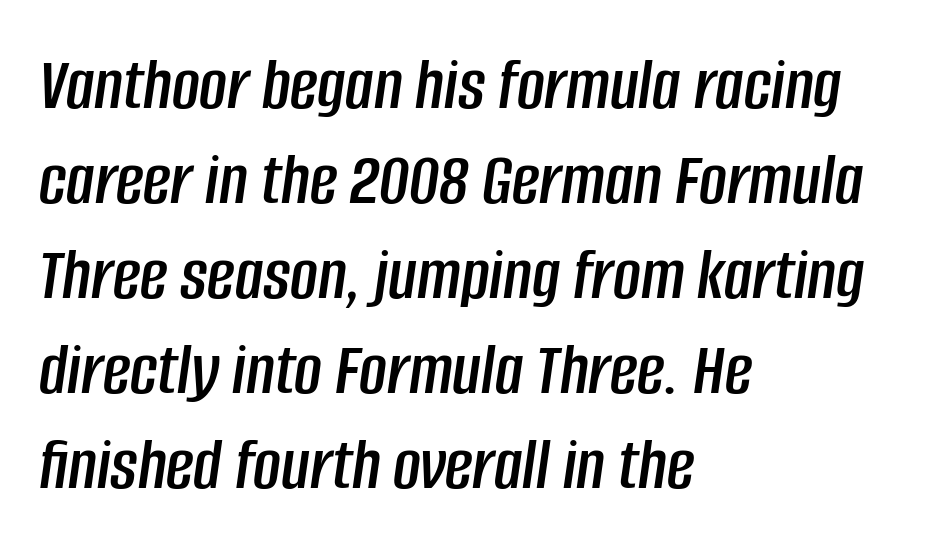
The image shows 76 px condensed type, italic (leaning right); set left-aligned, normal line spacing (1.25x), normal letter spacing, not underlined; low stroke contrast and a large x-height.
